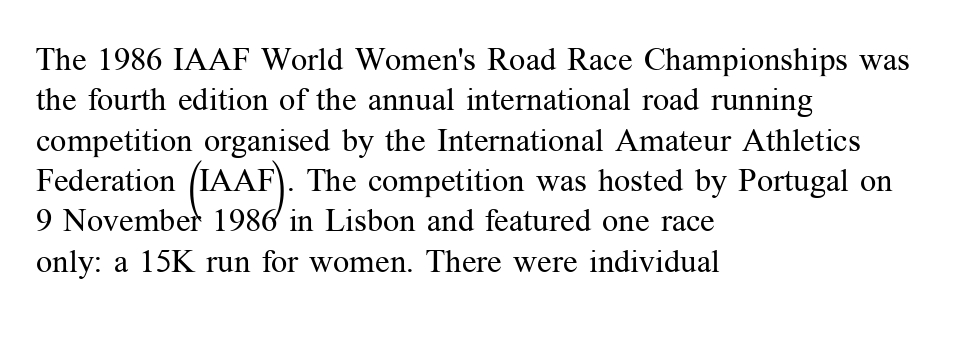
{"serif": "yes", "italic": "no", "bold": "no", "weight": "regular", "width": "normal", "stroke_contrast": "medium", "x_height": "medium", "monospaced": "no", "underline": "no", "align": "left", "line_spacing": "normal", "line_spacing_ratio": 1.26, "letter_spacing": "normal", "letter_spacing_em": 0.0, "glyph_px": 32}
